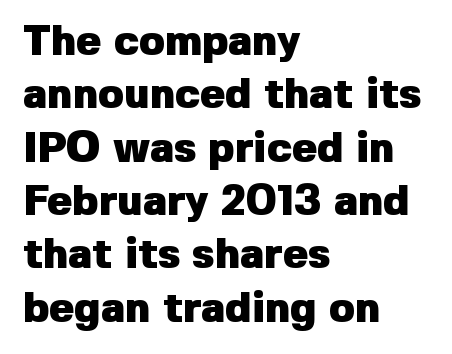
The image shows 42 px heavy sans-serif type, upright; set left-aligned, normal line spacing (1.27x), normal letter spacing, not underlined; low stroke contrast and a medium x-height.
